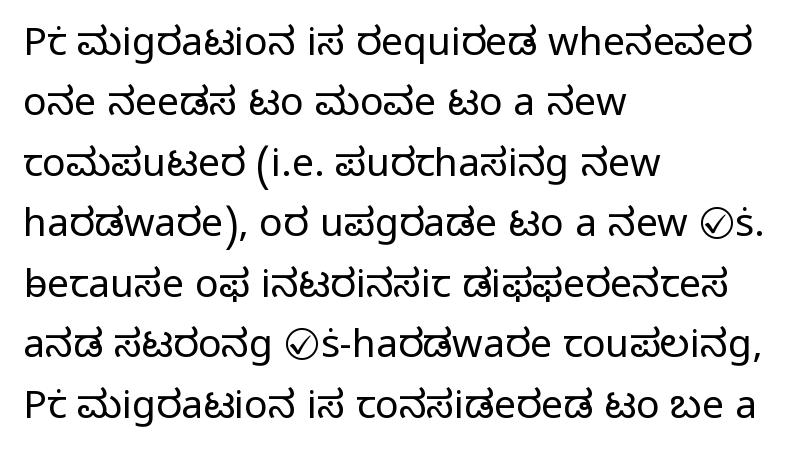
{"serif": "no", "italic": "no", "bold": "no", "weight": "light", "width": "normal", "stroke_contrast": "low", "x_height": "medium", "monospaced": "no", "underline": "no", "align": "left", "line_spacing": "normal", "line_spacing_ratio": 1.55, "letter_spacing": "normal", "letter_spacing_em": 0.0, "glyph_px": 39}
